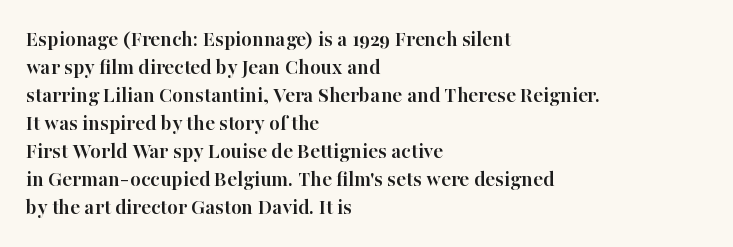
The axis of the letterforms is exactly vertical. Leftover space on each line is placed entirely after the last word. Each row of text sits above clean, open space. Students, note that the glyphs here touch the page at normal intervals.
